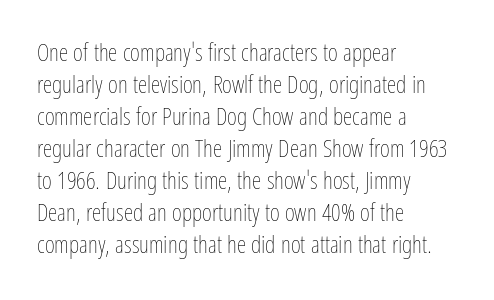
{"italic": "no", "bold": "no", "underline": "no", "align": "left", "line_spacing": "normal", "line_spacing_ratio": 1.33, "letter_spacing": "normal", "letter_spacing_em": 0.0, "glyph_px": 24}
